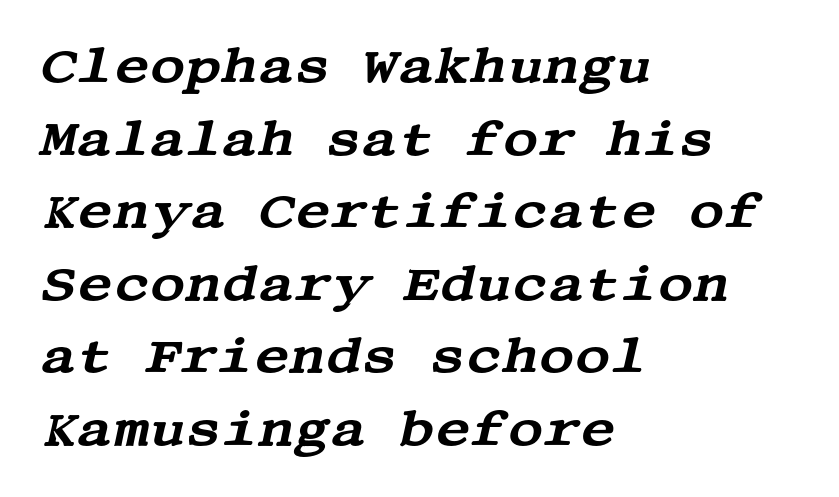
Rendered with sloped, italic letterforms. The typesetter chose a ragged-right arrangement here. Quick note: underline off. This rendering leaves character spacing at its baseline value. Successive baselines arrive at the customary interval. The face used here is seriffed, in the tradition of book romans.
